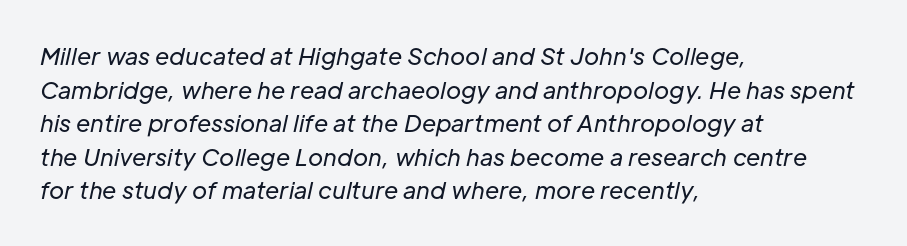
Q: Is the text bold? A: No.
Q: Is the text italic (slanted)? A: Yes, it leans right by about 12 degrees.
Q: Is the text underlined? A: No.
Q: How is the paragraph aligned? A: Left-aligned.
Q: Is the spacing between letters normal or unusually wide? A: Normal.
Q: Is the spacing between lines tight, normal or loose? A: Normal.
